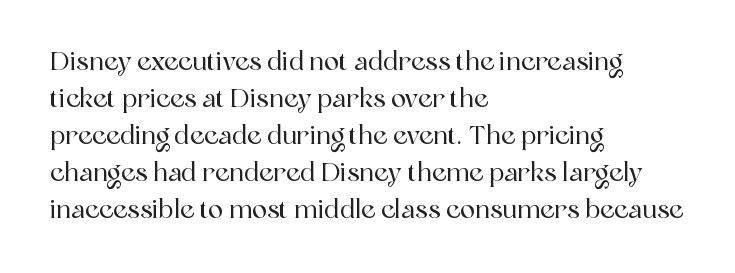
Q: Is the text italic (slanted)? A: No, it is upright.
Q: Is the text underlined? A: No.
Q: How is the paragraph aligned? A: Left-aligned.
Q: Is the spacing between letters normal or unusually wide? A: Normal.
Q: Is the spacing between lines tight, normal or loose? A: Normal.
